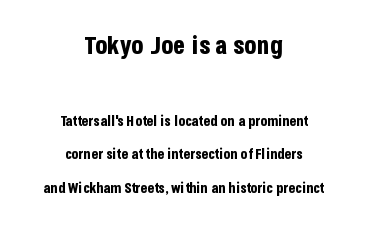
The rendering shrinks the type as you move from the upper chunk to the lower. The space between consecutive lines is lavish. Caption: bold face, heavy strokes. Each row of text sits above clean, open space. Style check: upright. Centered paragraph, ragged on both sides.
